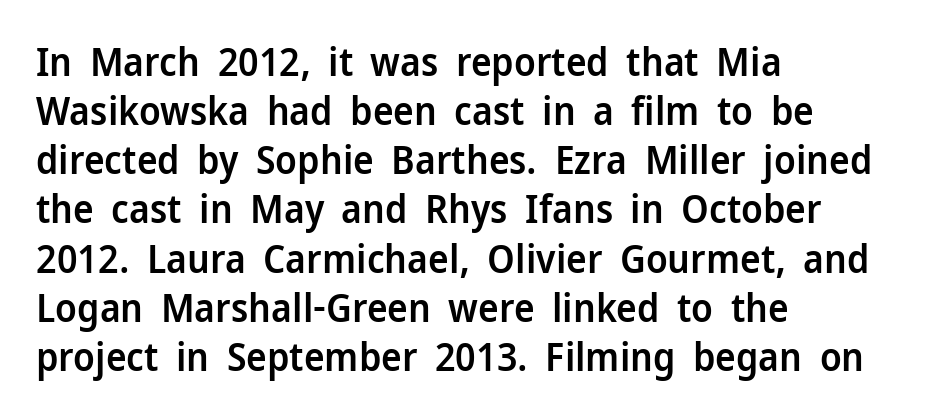
Q: Is the text bold? A: Semi-bold.
Q: Is the text italic (slanted)? A: No, it is upright.
Q: Is the typeface a serif or a sans-serif typeface? A: Sans-serif.
Q: Is the text underlined? A: No.
Q: How is the paragraph aligned? A: Left-aligned.
Q: Is the spacing between letters normal or unusually wide? A: Normal.
Q: Is the spacing between lines tight, normal or loose? A: Normal.
Q: Width (condensed, normal, or wide)? A: Normal.
Q: Stroke contrast? A: Low.
Q: x-height? A: Medium.
Q: Monospaced? A: No.
